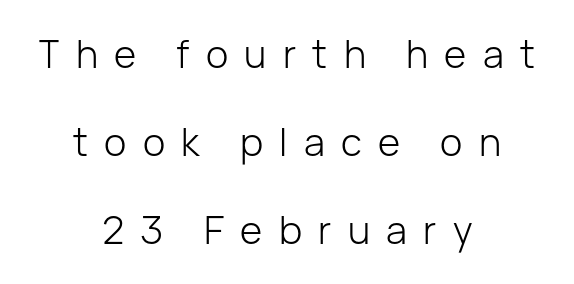
{"serif": "no", "italic": "no", "bold": "no", "weight": "light", "width": "normal", "stroke_contrast": "low", "x_height": "medium", "monospaced": "no", "underline": "no", "align": "center", "line_spacing": "loose", "line_spacing_ratio": 2.32, "letter_spacing": "wide", "letter_spacing_em": 0.43, "glyph_px": 38}
